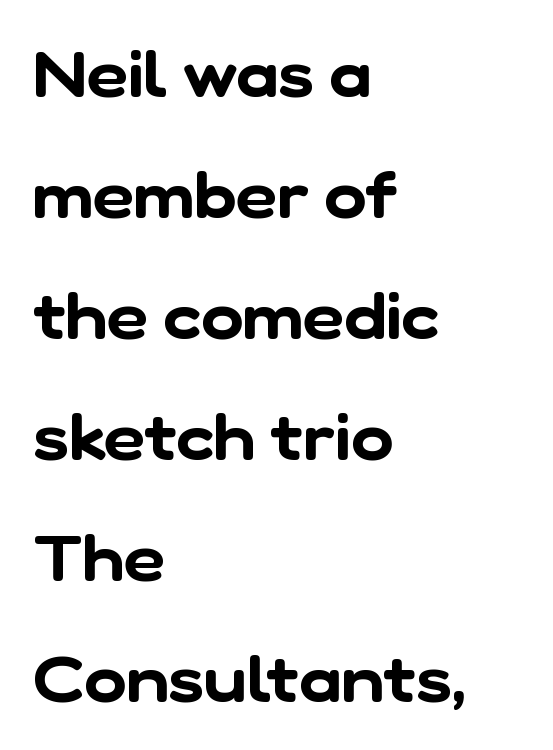
Check where the strokes stop: nothing finishes them off — pure sans. Underline: absent. In CSS terms this would be text-align: left. Standard letterfit; no display-style spreading of the glyphs. The rendering uses natural spacing where letterforms have individual widths.
